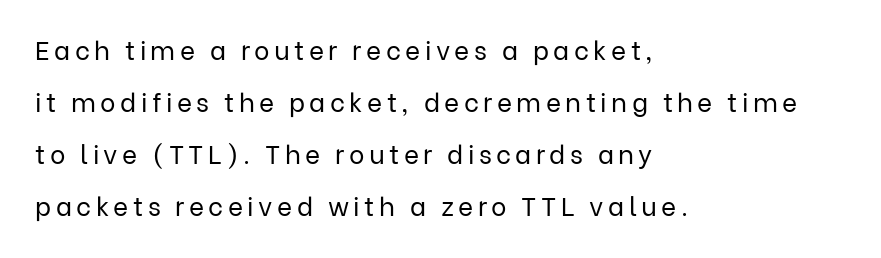
Q: Is the text bold? A: No.
Q: Is the text italic (slanted)? A: No, it is upright.
Q: Is the text underlined? A: No.
Q: How is the paragraph aligned? A: Left-aligned.
Q: Is the spacing between lines tight, normal or loose? A: Loose.
